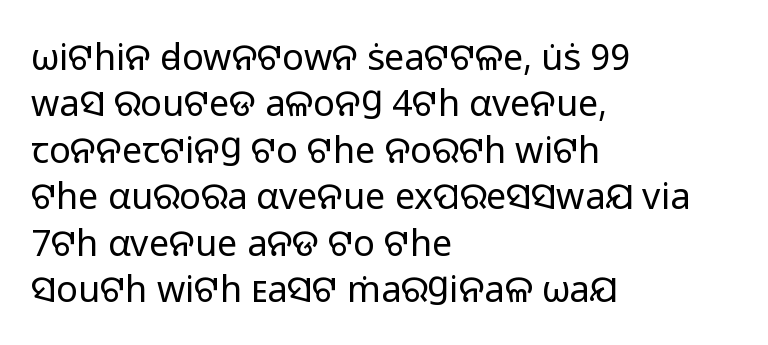
The letters advance in unequal steps, a hallmark of proportional type. A roman cut, with each character standing at attention. Nope, no serifs anywhere on these letters. Tracking here is standard; glyphs follow each other at the usual distance. The rendering uses a moderate line-height, typical for paragraphs. Stroke thickness stays within the range of a standard reading face or lighter.
